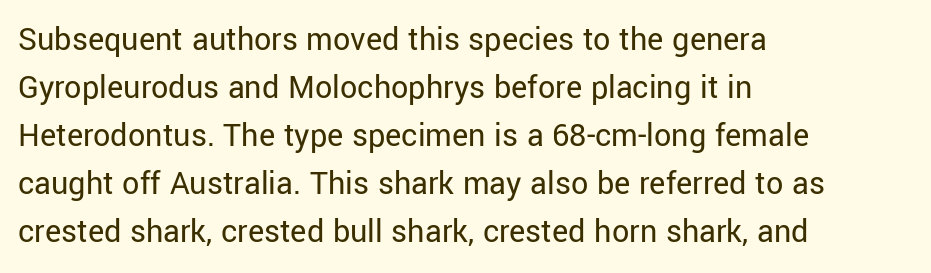
Q: Is the text bold? A: No.
Q: Is the text italic (slanted)? A: No, it is upright.
Q: Is the typeface a serif or a sans-serif typeface? A: Sans-serif.
Q: Is the text underlined? A: No.
Q: How is the paragraph aligned? A: Left-aligned.
Q: Is the spacing between letters normal or unusually wide? A: Normal.
Q: Is the spacing between lines tight, normal or loose? A: Normal.
Q: Width (condensed, normal, or wide)? A: Normal.
Q: Stroke contrast? A: Low.
Q: x-height? A: Medium.
Q: Monospaced? A: No.
